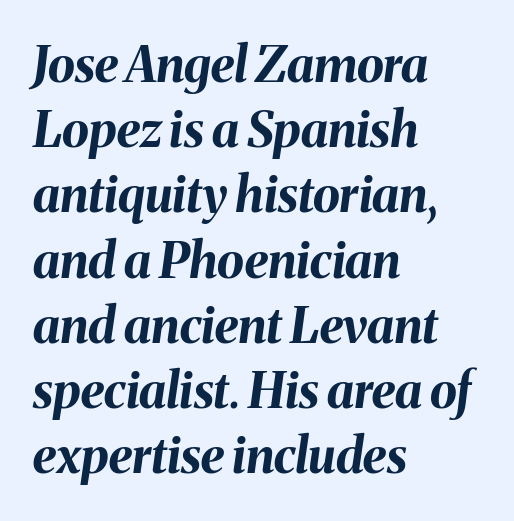
Q: Is the text bold? A: Yes.
Q: Is the text italic (slanted)? A: Yes, it leans right by about 8 degrees.
Q: Is the text underlined? A: No.
Q: How is the paragraph aligned? A: Left-aligned.
Q: Is the spacing between letters normal or unusually wide? A: Normal.
Q: Is the spacing between lines tight, normal or loose? A: Normal.
Q: Width (condensed, normal, or wide)? A: Normal.
Q: Stroke contrast? A: Medium.
Q: x-height? A: Medium.
Q: Monospaced? A: No.
